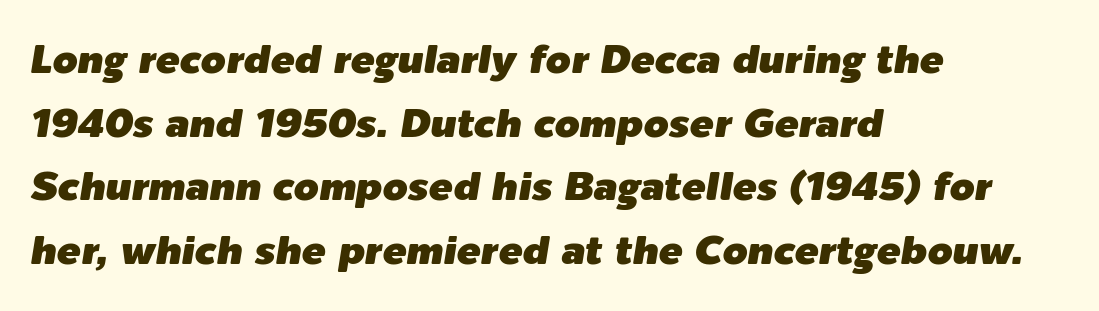
The image shows 40 px text type, italic (leaning right); set left-aligned, normal line spacing (1.59x), normal letter spacing, not underlined; low stroke contrast and a medium x-height.
